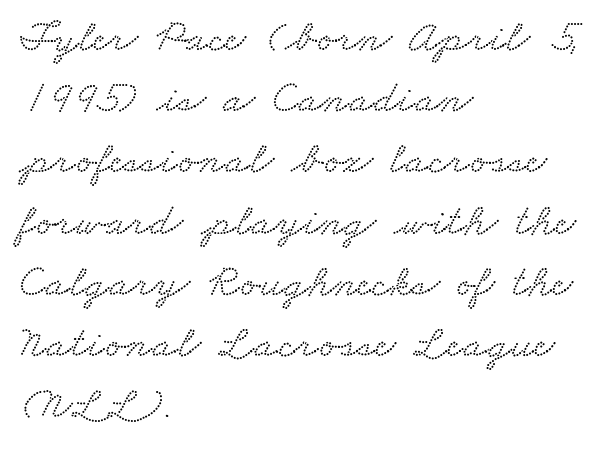
The image shows 45 px wide serif type; set left-aligned, normal line spacing (1.36x), normal letter spacing, not underlined; low stroke contrast and a small x-height.
